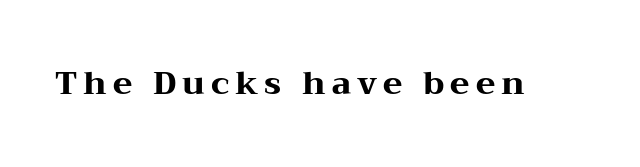
Q: Is the text bold? A: Yes.
Q: Is the text italic (slanted)? A: No, it is upright.
Q: Is the typeface a serif or a sans-serif typeface? A: Serif.
Q: Is the text underlined? A: No.
Q: Width (condensed, normal, or wide)? A: Wide.
Q: Stroke contrast? A: Medium.
Q: x-height? A: Medium.
Q: Monospaced? A: No.
